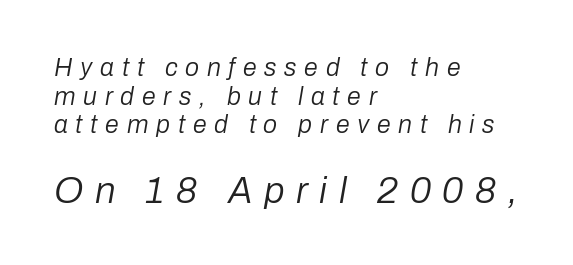
{"italic": "yes", "lean": "right", "slant_degrees": 10, "bold": "no", "weight": "regular", "width": "normal", "stroke_contrast": "low", "x_height": "medium", "monospaced": "no", "underline": "no", "align": "left", "line_spacing": "tight", "line_spacing_ratio": 1.15, "letter_spacing": "wide", "letter_spacing_em": 0.31, "larger_block": "second", "size_ratio": 1.48, "glyph_px": 37}
